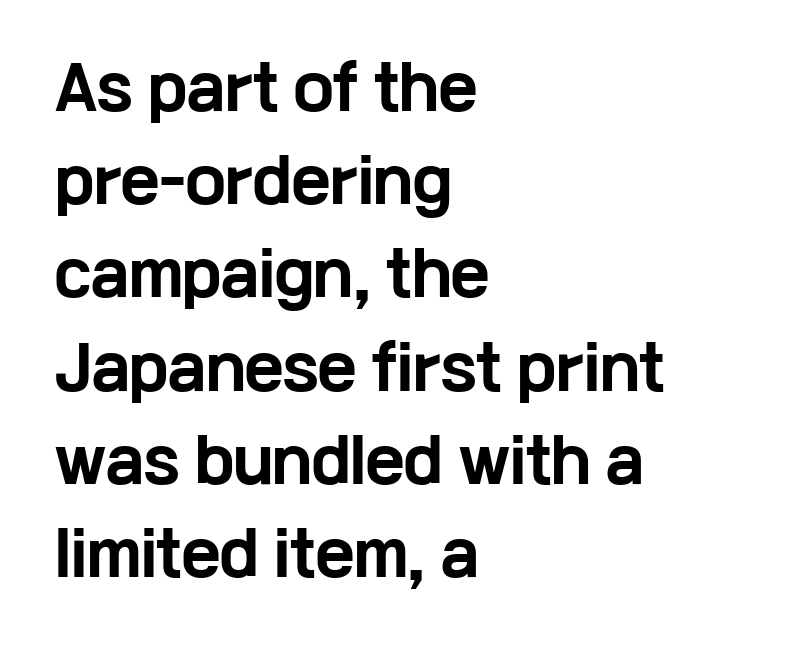
{"serif": "no", "italic": "no", "bold": "yes", "weight": "bold", "width": "wide", "stroke_contrast": "low", "x_height": "medium", "monospaced": "no", "underline": "no", "align": "left", "line_spacing": "normal", "line_spacing_ratio": 1.58, "letter_spacing": "normal", "letter_spacing_em": 0.0, "glyph_px": 59}
